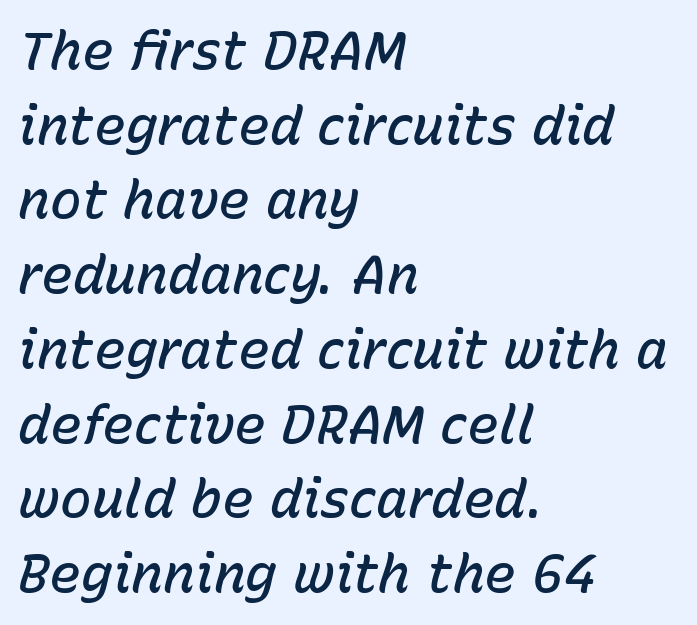
Q: Is the text bold? A: Semi-bold.
Q: Is the text italic (slanted)? A: Yes, it leans right by about 15 degrees.
Q: Is the text underlined? A: No.
Q: How is the paragraph aligned? A: Left-aligned.
Q: Is the spacing between letters normal or unusually wide? A: Normal.
Q: Is the spacing between lines tight, normal or loose? A: Normal.
Q: Width (condensed, normal, or wide)? A: Normal.
Q: Stroke contrast? A: Low.
Q: x-height? A: Medium.
Q: Monospaced? A: No.
